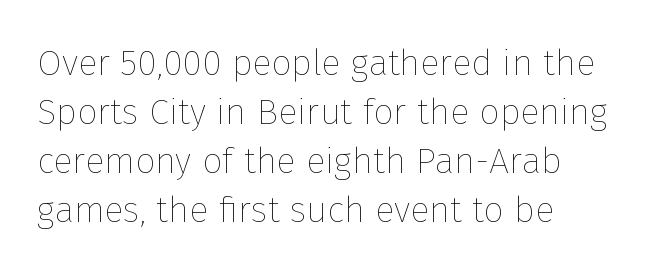
The paragraph shown leans on its left margin. Looks like regular typesetting: each glyph gets only the width it needs. Beneath every word, the page is bare. A quiet, ordinary-to-light weight characterises the typeface. The typography opts for an upright posture over an oblique one.
